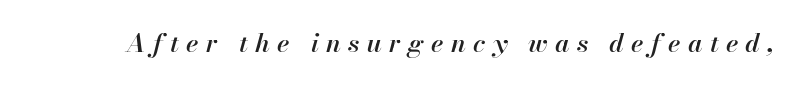
Q: Is the text bold? A: Semi-bold.
Q: Is the text italic (slanted)? A: Yes, it leans right by about 13 degrees.
Q: Is the text underlined? A: No.
Q: Is the spacing between letters normal or unusually wide? A: Unusually wide.
